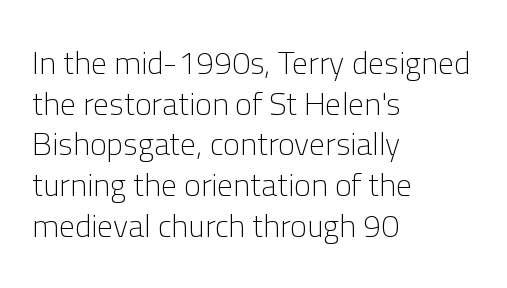
The image shows 32 px light sans-serif type, upright; set left-aligned, normal line spacing (1.27x), normal letter spacing, not underlined; low stroke contrast and a medium x-height.
